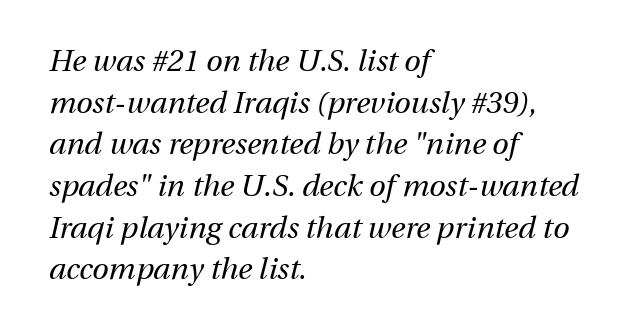
Weight: not bold — regular or lighter. Note the varied advance widths — an 'i' is clearly narrower than an 'm'. Does the lettering tilt? It does — this is italic. Words appear dense and cohesive because spacing is normal. The space between consecutive lines is moderate.
